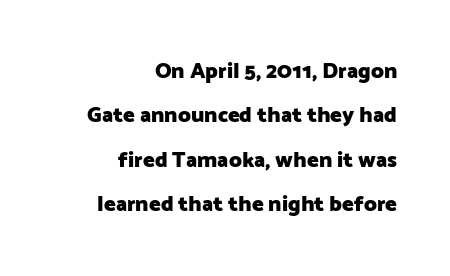
{"italic": "no", "bold": "yes", "underline": "no", "align": "right", "line_spacing": "loose", "line_spacing_ratio": 2.02, "letter_spacing": "normal", "letter_spacing_em": 0.0, "glyph_px": 22}
